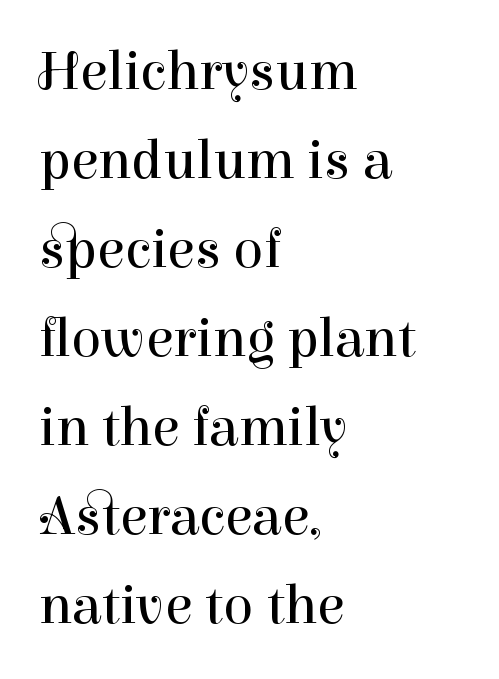
The image shows 56 px regular-weight serif type, upright; set left-aligned, normal line spacing (1.59x), normal letter spacing, not underlined; high stroke contrast and a medium x-height.
